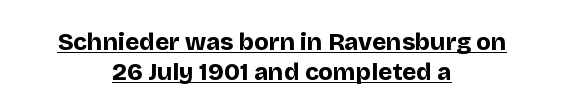
The letters are bold, with thick, heavy strokes. Unlike italic type, these characters show no tilt at all. The face used here appears with an underline applied. Is the block centered? Yes — each line is placed symmetrically about the middle. Observe the ordinary spacing: letters are neighbours, not strangers.
